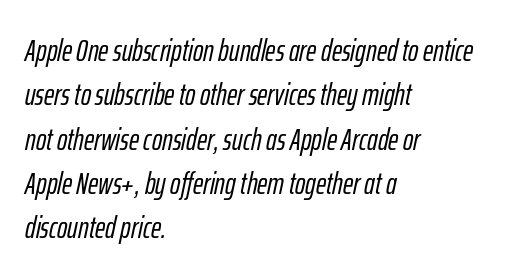
{"italic": "yes", "lean": "right", "slant_degrees": 12, "width": "condensed", "stroke_contrast": "low", "x_height": "medium", "monospaced": "no", "underline": "no", "align": "left", "line_spacing": "normal", "line_spacing_ratio": 1.43, "letter_spacing": "normal", "letter_spacing_em": 0.0, "glyph_px": 31}
